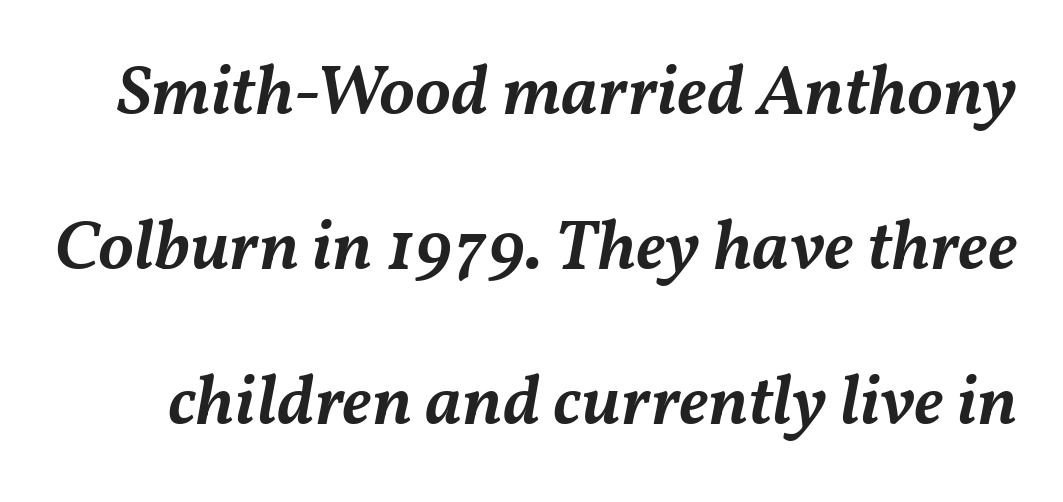
{"italic": "yes", "lean": "right", "slant_degrees": 11, "bold": "semi", "weight": "semibold", "width": "normal", "stroke_contrast": "medium", "x_height": "medium", "monospaced": "no", "underline": "no", "line_spacing": "loose", "line_spacing_ratio": 2.18, "letter_spacing": "normal", "letter_spacing_em": 0.0, "glyph_px": 71}
